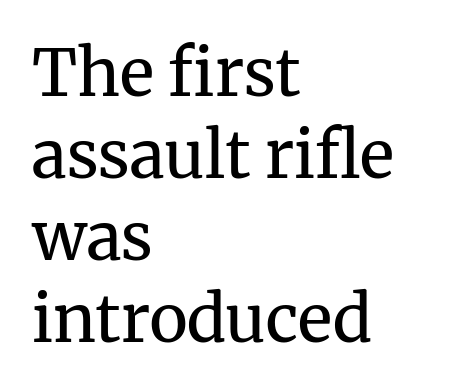
{"serif": "yes", "italic": "no", "bold": "no", "weight": "regular", "width": "normal", "stroke_contrast": "medium", "x_height": "medium", "monospaced": "no", "underline": "no", "align": "left", "line_spacing": "normal", "line_spacing_ratio": 1.26, "letter_spacing": "normal", "letter_spacing_em": 0.0, "glyph_px": 65}
